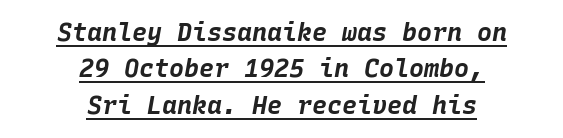
{"italic": "yes", "lean": "right", "slant_degrees": 10, "bold": "yes", "underline": "yes", "align": "center", "line_spacing": "normal", "line_spacing_ratio": 1.46, "letter_spacing": "normal", "letter_spacing_em": 0.0, "glyph_px": 25}
